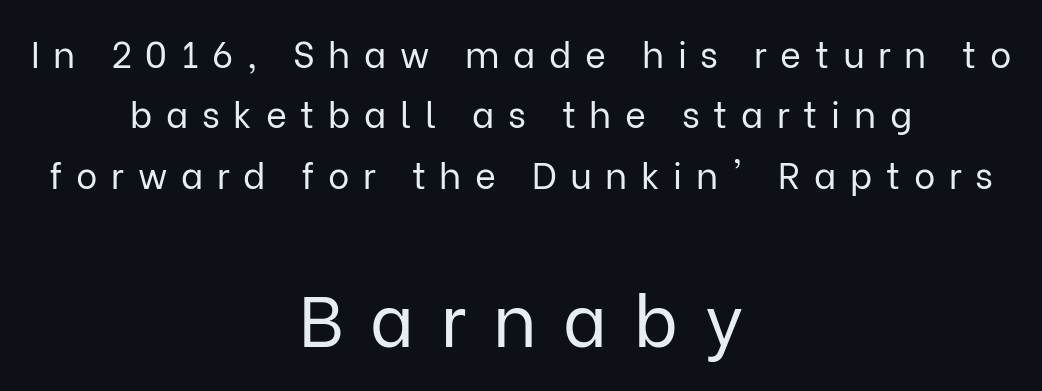
The image shows 71 px regular-weight sans-serif type, upright; set centered, normal line spacing (1.68x), unusually wide letter spacing (+0.38 em), not underlined; the second (bottom) block is 1.97x larger; low stroke contrast and a medium x-height.
